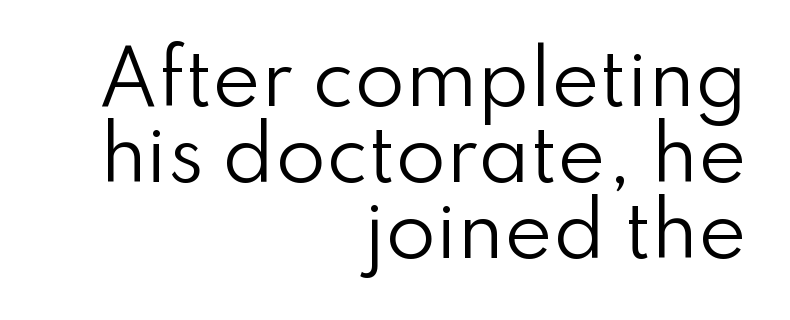
Rows of type sit shoulder to shoulder in the vertical direction. Looks like regular typesetting: each glyph gets only the width it needs. The space beneath each line is pristine and unruled. Standard letterfit; no display-style spreading of the glyphs. Bold? No — there's no thickening of the strokes. Line endings align vertically; line beginnings do not.
